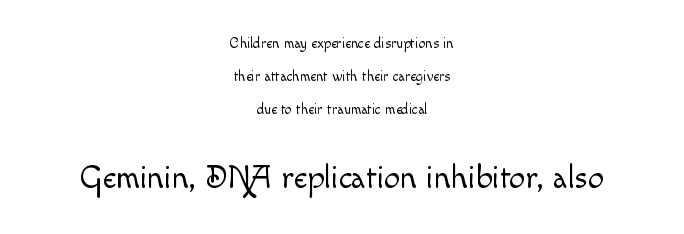
Nothing unusual about the tracking: characters are spaced as the font intends. The typeface has the unassuming heft of standard copy or less. This rendering uses center alignment, leaving both contours irregular but symmetric. Between these two stacked blocks, the lower one wins on size. Character widths vary here, with narrow letters taking less room than wide ones. Every character sits straight up, as roman type does.
